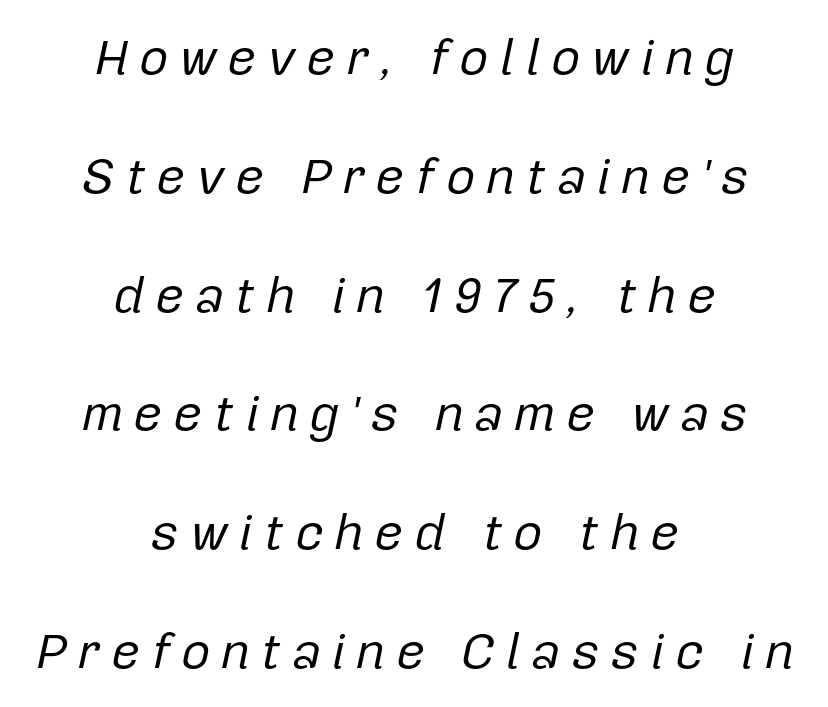
Q: Is the text bold? A: No.
Q: Is the text italic (slanted)? A: Yes, it leans right by about 12 degrees.
Q: Is the text underlined? A: No.
Q: How is the paragraph aligned? A: Centered.
Q: Is the spacing between letters normal or unusually wide? A: Unusually wide.
Q: Is the spacing between lines tight, normal or loose? A: Loose.
Q: Width (condensed, normal, or wide)? A: Normal.
Q: Stroke contrast? A: Low.
Q: x-height? A: Medium.
Q: Monospaced? A: No.
